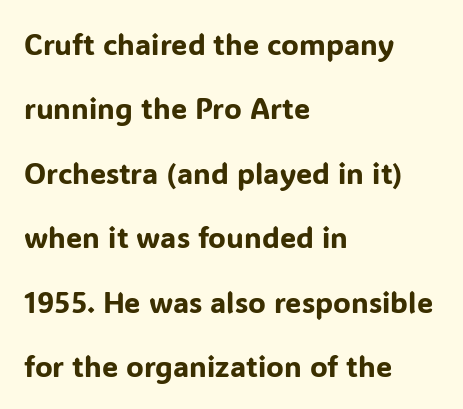
The image shows 29 px sans-serif type, upright; set left-aligned, loose line spacing (2.22x), normal letter spacing, not underlined; low stroke contrast and a medium x-height.
